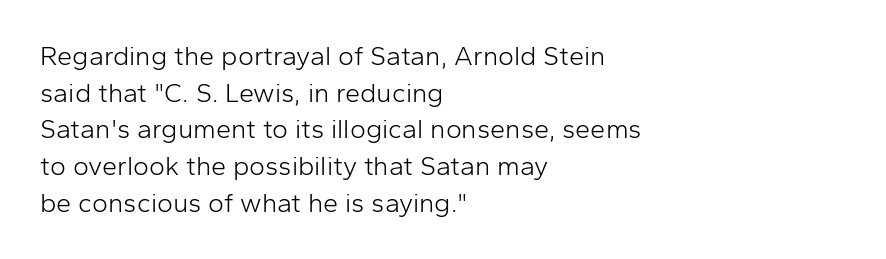
Q: Is the text bold? A: No.
Q: Is the text italic (slanted)? A: No, it is upright.
Q: Is the text underlined? A: No.
Q: How is the paragraph aligned? A: Left-aligned.
Q: Is the spacing between letters normal or unusually wide? A: Normal.
Q: Is the spacing between lines tight, normal or loose? A: Normal.
